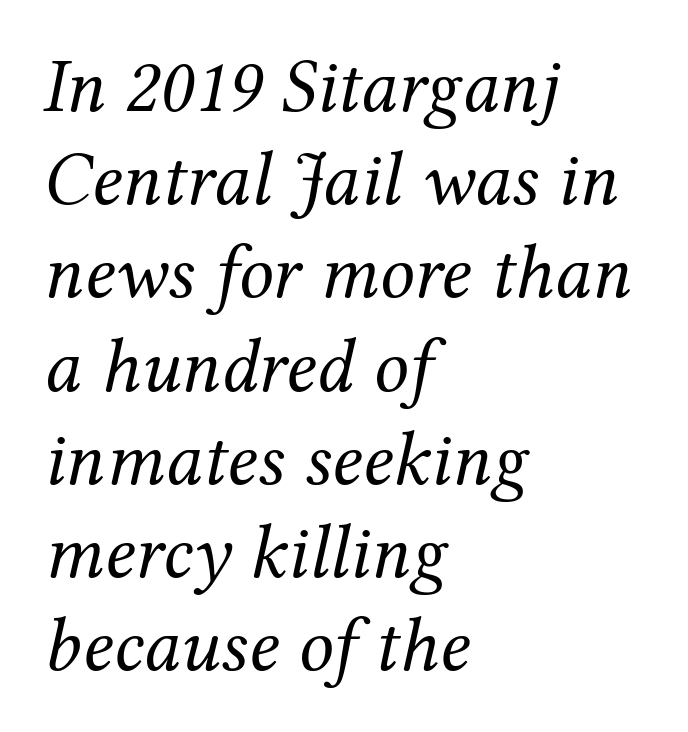
Notice how the passage keeps a crisp vertical edge on the left only. On a weight scale, this lands at 450 or below. Proportional: the letters do not fall into vertical columns. Each word holds together tightly as a unit, with standard inter-letter gaps. The lettering tilts uniformly, giving the passage an italic look.
